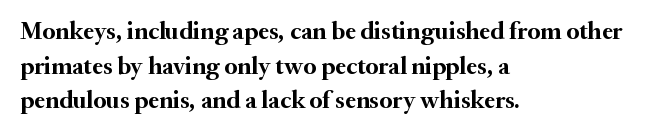
Q: Is the text bold? A: Yes.
Q: Is the text italic (slanted)? A: No, it is upright.
Q: Is the text underlined? A: No.
Q: How is the paragraph aligned? A: Left-aligned.
Q: Is the spacing between letters normal or unusually wide? A: Normal.
Q: Is the spacing between lines tight, normal or loose? A: Normal.
